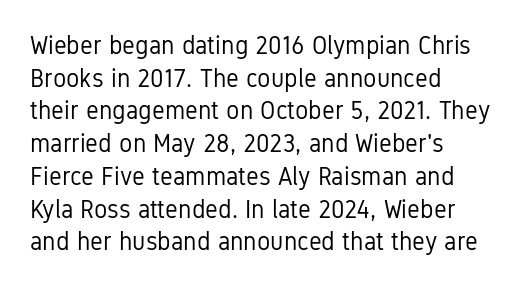
The image shows 25 px text type, upright; set left-aligned, normal line spacing (1.31x), normal letter spacing, not underlined.
